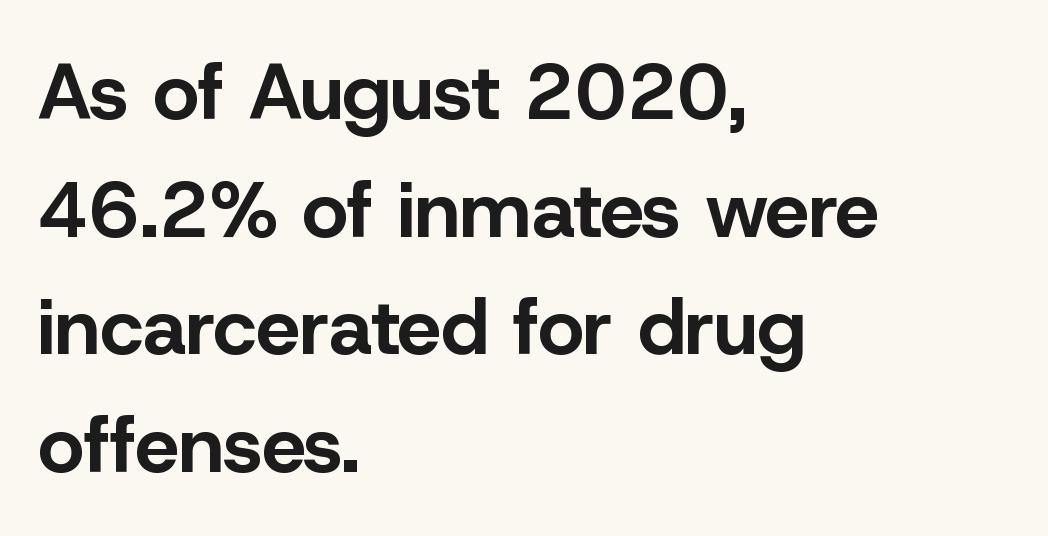
The image shows 79 px bold sans-serif type, upright; set left-aligned, normal line spacing (1.49x), normal letter spacing, not underlined; low stroke contrast and a medium x-height.
